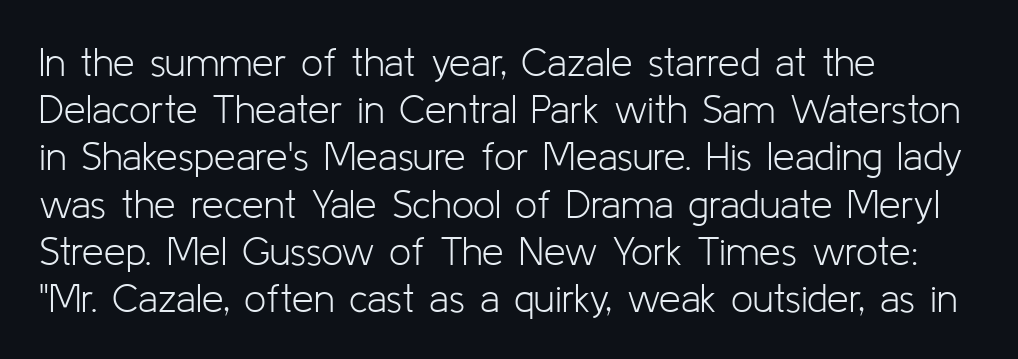
Quick note: not italic, upright. The text block is weighted toward the left margin, trailing off unevenly rightward. Compared with a typical body face, this is equally light or lighter still. There is no visible air inserted between adjacent glyphs. Letterform terminals end flat and unadorned throughout the passage. Underlining? Definitely not there.
